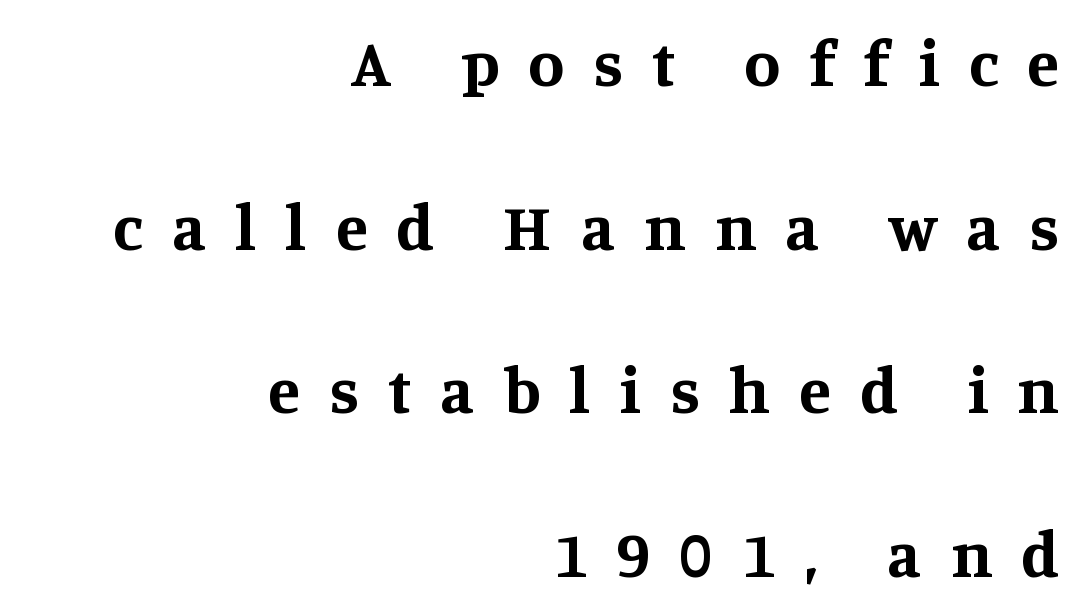
{"serif": "yes", "italic": "no", "bold": "yes", "weight": "bold", "width": "normal", "stroke_contrast": "medium", "x_height": "large", "monospaced": "no", "underline": "no", "align": "right", "line_spacing": "loose", "line_spacing_ratio": 2.48, "letter_spacing": "wide", "letter_spacing_em": 0.44, "glyph_px": 66}
